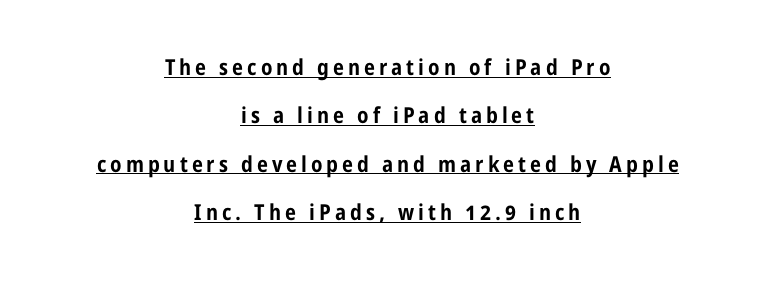
Q: Is the text bold? A: Yes.
Q: Is the text italic (slanted)? A: No, it is upright.
Q: Is the text underlined? A: Yes.
Q: How is the paragraph aligned? A: Centered.
Q: Is the spacing between lines tight, normal or loose? A: Loose.
